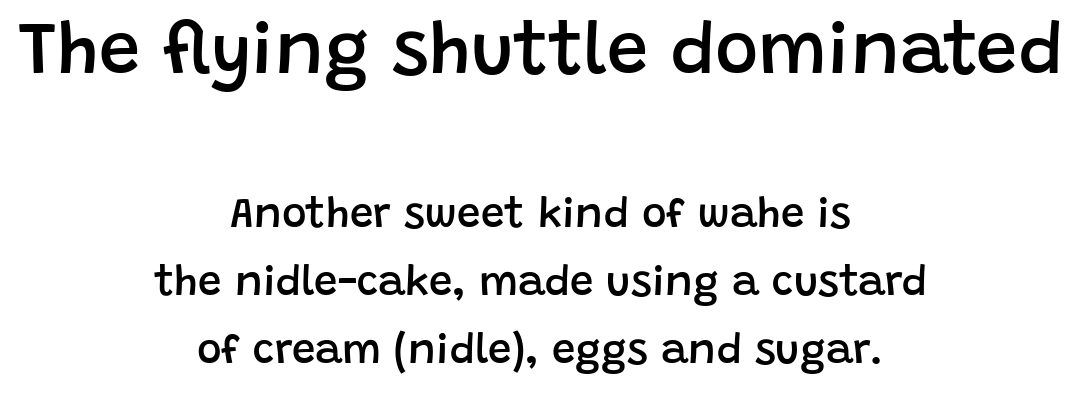
{"serif": "no", "italic": "no", "bold": "semi", "weight": "semibold", "width": "normal", "stroke_contrast": "low", "x_height": "large", "monospaced": "no", "underline": "no", "align": "center", "line_spacing": "normal", "line_spacing_ratio": 1.61, "letter_spacing": "normal", "letter_spacing_em": 0.0, "larger_block": "first", "size_ratio": 1.76, "glyph_px": 74}
